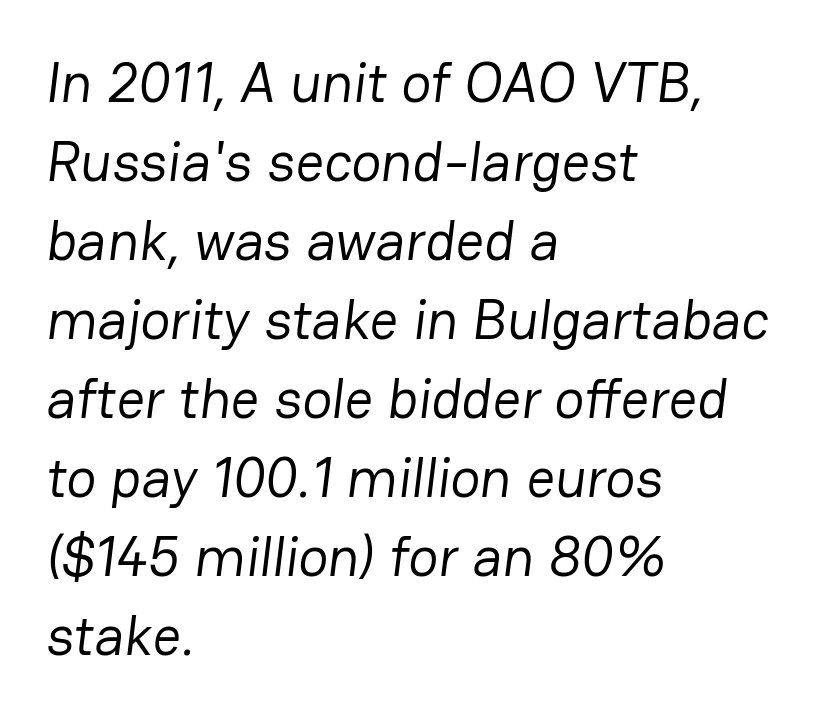
Q: Is the text bold? A: No.
Q: Is the typeface a serif or a sans-serif typeface? A: Sans-serif.
Q: Is the text underlined? A: No.
Q: How is the paragraph aligned? A: Left-aligned.
Q: Is the spacing between letters normal or unusually wide? A: Normal.
Q: Is the spacing between lines tight, normal or loose? A: Normal.
Q: Width (condensed, normal, or wide)? A: Normal.
Q: Stroke contrast? A: Low.
Q: x-height? A: Medium.
Q: Monospaced? A: No.
